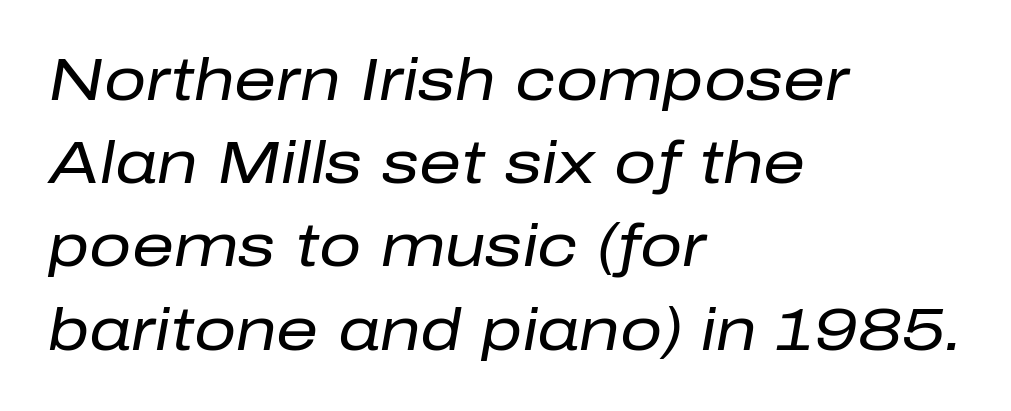
{"italic": "yes", "lean": "right", "slant_degrees": 10, "bold": "no", "weight": "regular", "width": "normal", "stroke_contrast": "low", "x_height": "medium", "monospaced": "no", "underline": "no", "align": "left", "line_spacing": "normal", "line_spacing_ratio": 1.41, "letter_spacing": "normal", "letter_spacing_em": 0.0, "glyph_px": 59}
